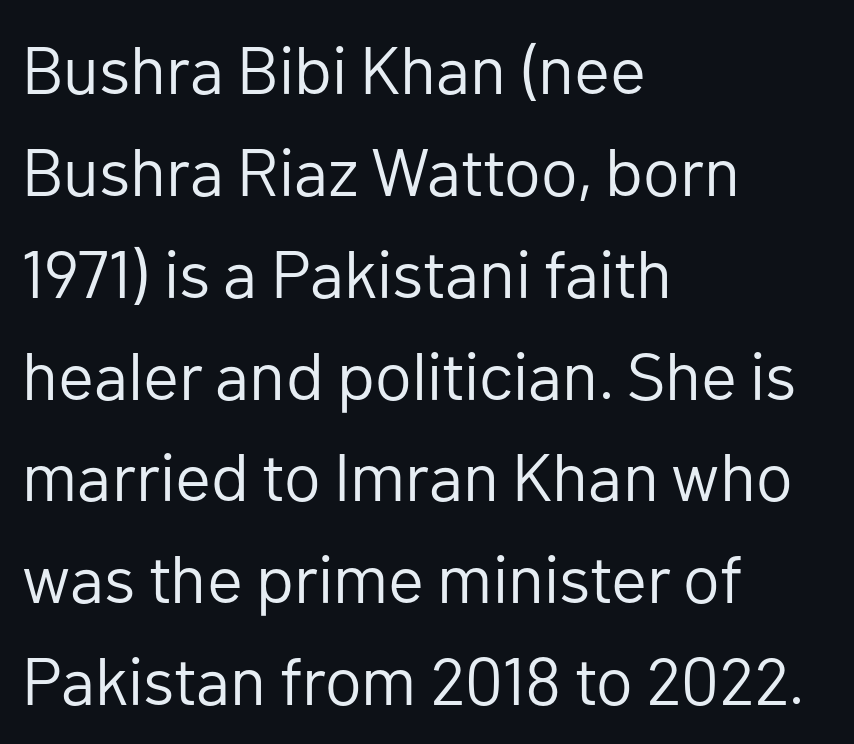
The image shows 67 px regular-weight sans-serif type, upright; set left-aligned, normal line spacing (1.52x), normal letter spacing, not underlined; low stroke contrast and a medium x-height.
